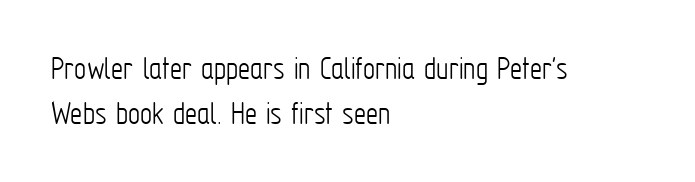
{"serif": "no", "italic": "no", "bold": "no", "weight": "light", "width": "condensed", "stroke_contrast": "low", "x_height": "medium", "monospaced": "no", "underline": "no", "align": "left", "line_spacing": "normal", "line_spacing_ratio": 1.31, "letter_spacing": "normal", "letter_spacing_em": 0.0, "glyph_px": 34}
